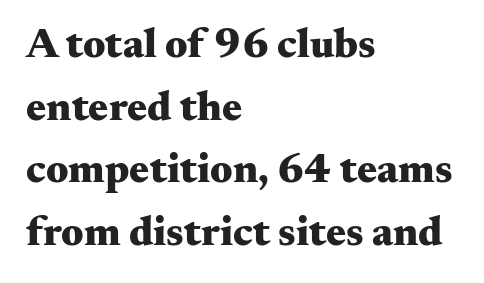
Q: Is the text bold? A: Yes.
Q: Is the text italic (slanted)? A: No, it is upright.
Q: Is the typeface a serif or a sans-serif typeface? A: Serif.
Q: Is the text underlined? A: No.
Q: How is the paragraph aligned? A: Left-aligned.
Q: Is the spacing between letters normal or unusually wide? A: Normal.
Q: Is the spacing between lines tight, normal or loose? A: Normal.
Q: Width (condensed, normal, or wide)? A: Wide.
Q: Stroke contrast? A: Medium.
Q: x-height? A: Small.
Q: Monospaced? A: No.
